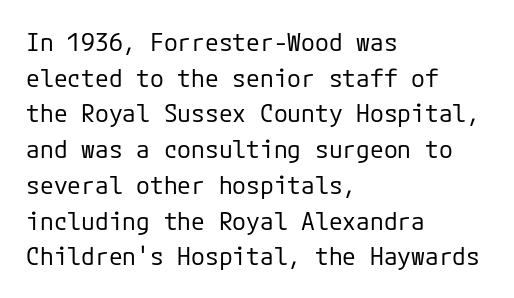
The image shows 25 px text type, upright; set left-aligned, normal line spacing (1.43x), normal letter spacing, not underlined.
